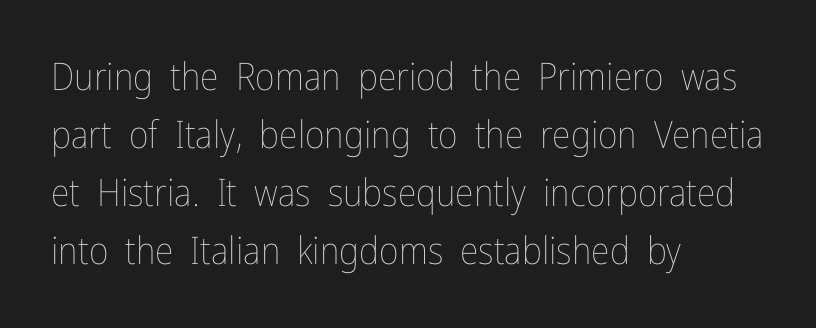
Q: Is the text bold? A: No.
Q: Is the text italic (slanted)? A: No, it is upright.
Q: Is the text underlined? A: No.
Q: How is the paragraph aligned? A: Left-aligned.
Q: Is the spacing between letters normal or unusually wide? A: Normal.
Q: Is the spacing between lines tight, normal or loose? A: Normal.
Q: Width (condensed, normal, or wide)? A: Condensed.
Q: Stroke contrast? A: Low.
Q: x-height? A: Medium.
Q: Monospaced? A: No.
